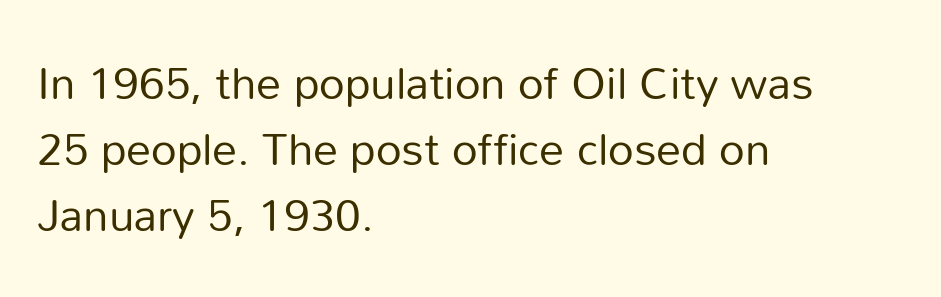
{"serif": "no", "italic": "no", "bold": "no", "weight": "regular", "width": "normal", "stroke_contrast": "low", "x_height": "medium", "monospaced": "no", "underline": "no", "align": "left", "line_spacing": "normal", "line_spacing_ratio": 1.47, "letter_spacing": "normal", "letter_spacing_em": 0.0, "glyph_px": 45}
